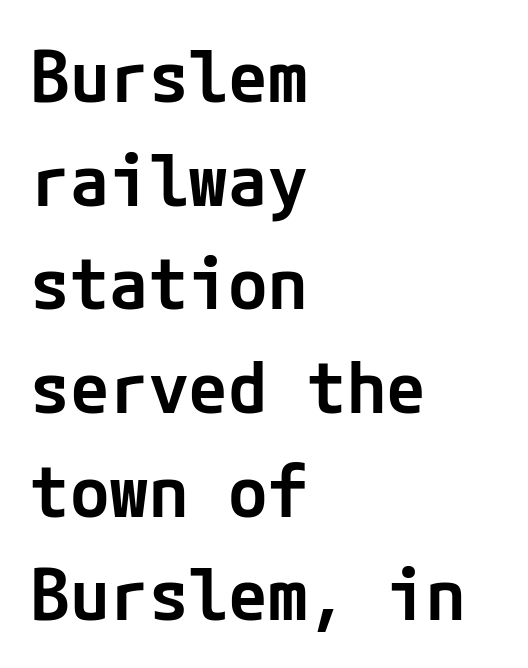
A student would call this left alignment; a typographer would say flush left, rag right. The face used here is rendered with its standard letterfit. Each letter's strokes conclude bluntly, with no projecting serifs. The passage shown is semibold, sitting just below true bold.
